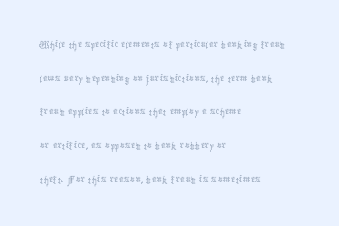
{"italic": "no", "bold": "no", "underline": "no", "align": "left", "line_spacing": "normal", "line_spacing_ratio": 1.35, "letter_spacing": "normal", "letter_spacing_em": 0.0, "glyph_px": 25}
